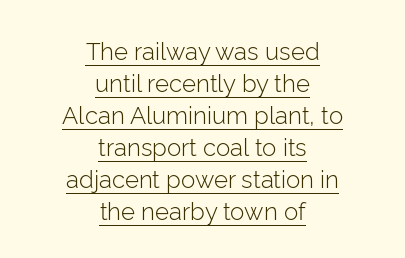
{"italic": "no", "bold": "no", "underline": "yes", "align": "center", "line_spacing": "normal", "line_spacing_ratio": 1.33, "letter_spacing": "normal", "letter_spacing_em": 0.0, "glyph_px": 24}
